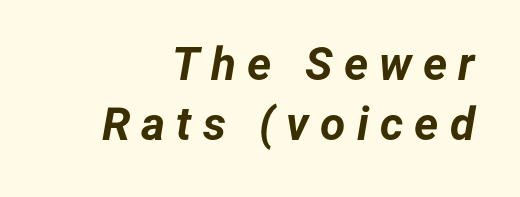
{"italic": "yes", "lean": "right", "slant_degrees": 12, "bold": "yes", "weight": "bold", "width": "normal", "stroke_contrast": "low", "x_height": "medium", "monospaced": "no", "underline": "no", "align": "right", "line_spacing": "normal", "line_spacing_ratio": 1.3, "letter_spacing": "wide", "letter_spacing_em": 0.24, "glyph_px": 46}
